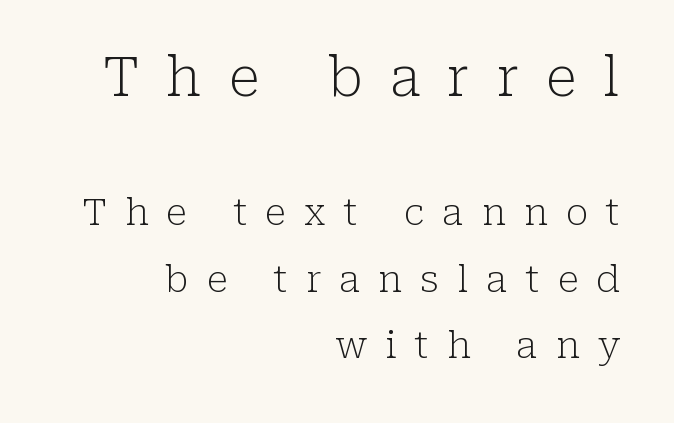
{"serif": "yes", "italic": "no", "bold": "no", "weight": "light", "width": "normal", "stroke_contrast": "low", "x_height": "medium", "monospaced": "no", "underline": "no", "align": "right", "line_spacing_ratio": 1.8, "letter_spacing": "wide", "letter_spacing_em": 0.49, "larger_block": "first", "size_ratio": 1.49, "glyph_px": 55}
